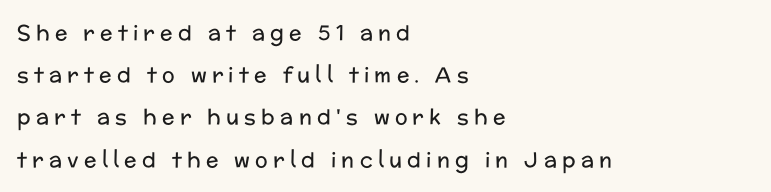
{"italic": "no", "bold": "no", "underline": "no", "align": "left", "line_spacing": "loose", "line_spacing_ratio": 2.01, "letter_spacing": "wide", "letter_spacing_em": 0.25, "glyph_px": 21}
